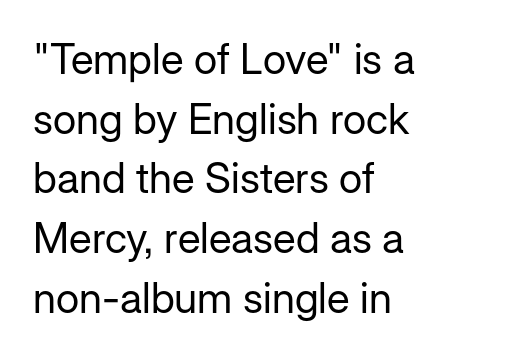
These lines keep a tight, regular rhythm from letter to letter. A typesetter would call this proportional, since set widths differ per character. Clear beneath every line of the passage. Regular leading.
